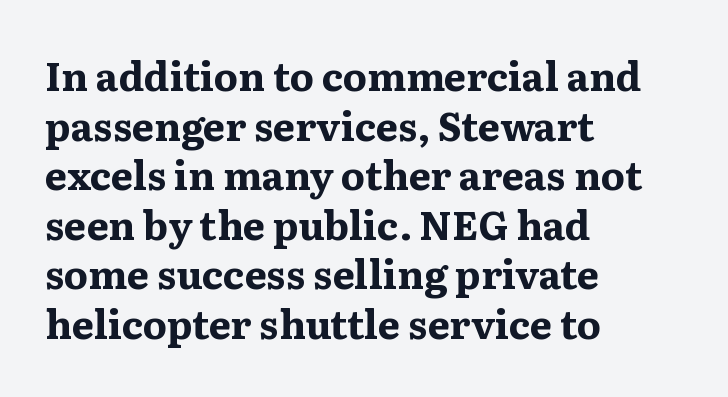
Q: Is the text bold? A: Yes.
Q: Is the text italic (slanted)? A: No, it is upright.
Q: Is the typeface a serif or a sans-serif typeface? A: Serif.
Q: Is the text underlined? A: No.
Q: How is the paragraph aligned? A: Left-aligned.
Q: Is the spacing between letters normal or unusually wide? A: Normal.
Q: Is the spacing between lines tight, normal or loose? A: Normal.
Q: Width (condensed, normal, or wide)? A: Wide.
Q: Stroke contrast? A: Medium.
Q: x-height? A: Medium.
Q: Monospaced? A: No.
